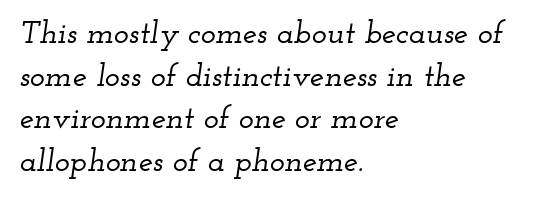
Q: Is the text italic (slanted)? A: Yes, it leans right by about 12 degrees.
Q: Is the typeface a serif or a sans-serif typeface? A: Serif.
Q: Is the text underlined? A: No.
Q: How is the paragraph aligned? A: Left-aligned.
Q: Is the spacing between letters normal or unusually wide? A: Normal.
Q: Is the spacing between lines tight, normal or loose? A: Normal.
Q: Width (condensed, normal, or wide)? A: Wide.
Q: Stroke contrast? A: Low.
Q: x-height? A: Small.
Q: Monospaced? A: No.
